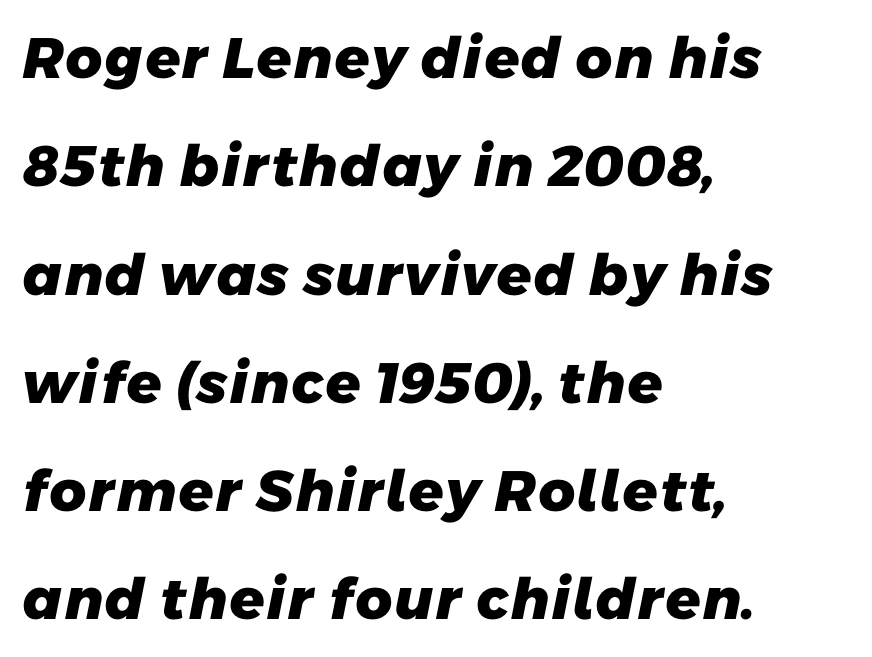
Q: Is the text bold? A: Yes.
Q: Is the typeface a serif or a sans-serif typeface? A: Sans-serif.
Q: Is the text underlined? A: No.
Q: How is the paragraph aligned? A: Left-aligned.
Q: Is the spacing between letters normal or unusually wide? A: Normal.
Q: Is the spacing between lines tight, normal or loose? A: Loose.
Q: Width (condensed, normal, or wide)? A: Normal.
Q: Stroke contrast? A: Low.
Q: x-height? A: Medium.
Q: Monospaced? A: No.
